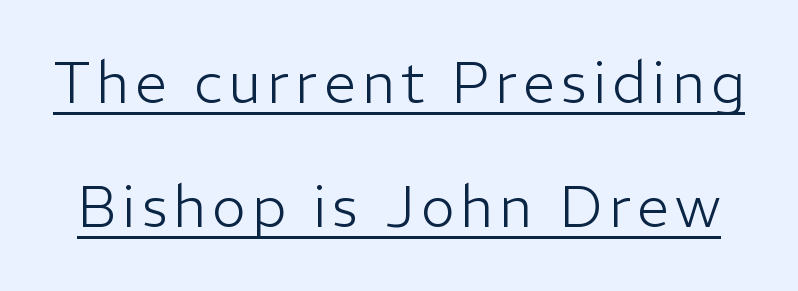
Q: Is the text bold? A: No.
Q: Is the text italic (slanted)? A: No, it is upright.
Q: Is the typeface a serif or a sans-serif typeface? A: Sans-serif.
Q: Is the text underlined? A: Yes.
Q: Is the spacing between lines tight, normal or loose? A: Loose.
Q: Width (condensed, normal, or wide)? A: Normal.
Q: Stroke contrast? A: Low.
Q: x-height? A: Medium.
Q: Monospaced? A: No.
